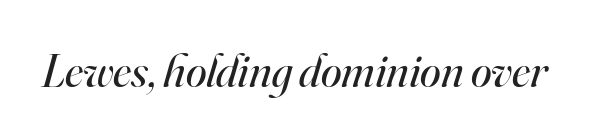
Q: Is the text bold? A: No.
Q: Is the text italic (slanted)? A: Yes, it leans right by about 16 degrees.
Q: Is the typeface a serif or a sans-serif typeface? A: Serif.
Q: Is the text underlined? A: No.
Q: Is the spacing between letters normal or unusually wide? A: Normal.
Q: Width (condensed, normal, or wide)? A: Normal.
Q: Stroke contrast? A: High.
Q: x-height? A: Small.
Q: Monospaced? A: No.
